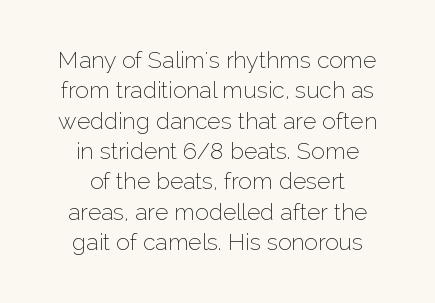
A student would call this center alignment; a typographer would say set centered. The letters stand straight up with perfectly vertical stems. Each new line begins a customary step beneath the previous one. This rendering leaves character spacing at its baseline value. The face looks like a standard text weight, possibly lighter.
